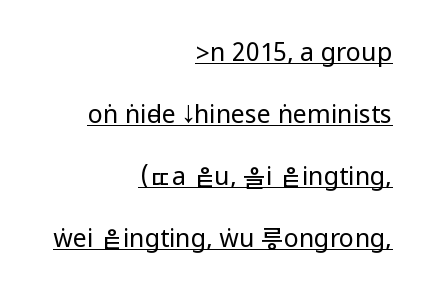
Alignment: flush right. This is roman type, the default non-slanted kind. The block of text is sparse from top to bottom, with ample space between rows. Short note: letters normally spaced.
